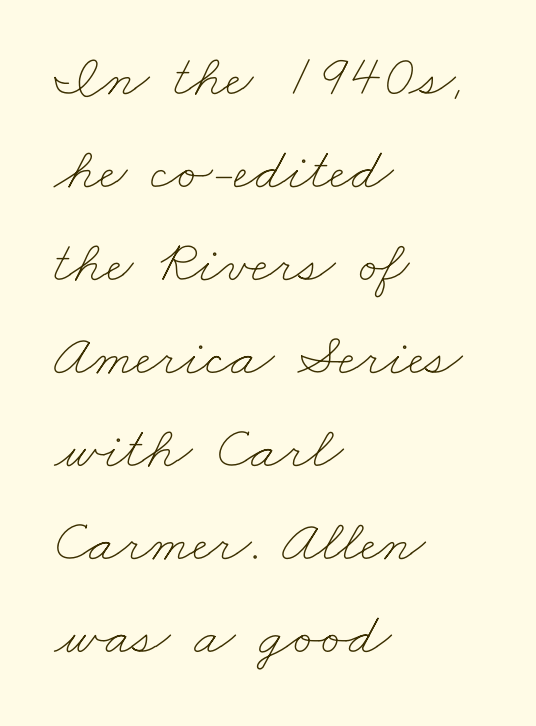
Varying glyph widths throughout — classic text-font behaviour. No letter is thick-stroked: the sample isn't bold. The rendering keeps characters at their native spacing. The paragraph shown leans on its left margin.
